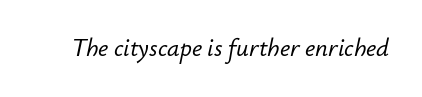
{"italic": "yes", "lean": "right", "slant_degrees": 12, "underline": "no", "letter_spacing": "normal", "letter_spacing_em": 0.0, "glyph_px": 25}
